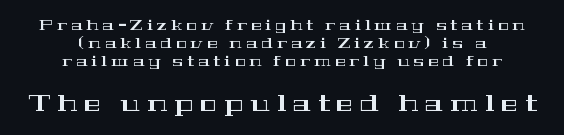
Honestly, the row spacing looks completely unremarkable. Loose tracking; the words dissolve into strings of separated letters. Whoever set this made the second block the dominant, larger element. Anything drawn beneath the words? Only blank space. Notice how the passage keeps no hard edge, just a central spine. When letters stand straight like this, we call the style roman or upright.
